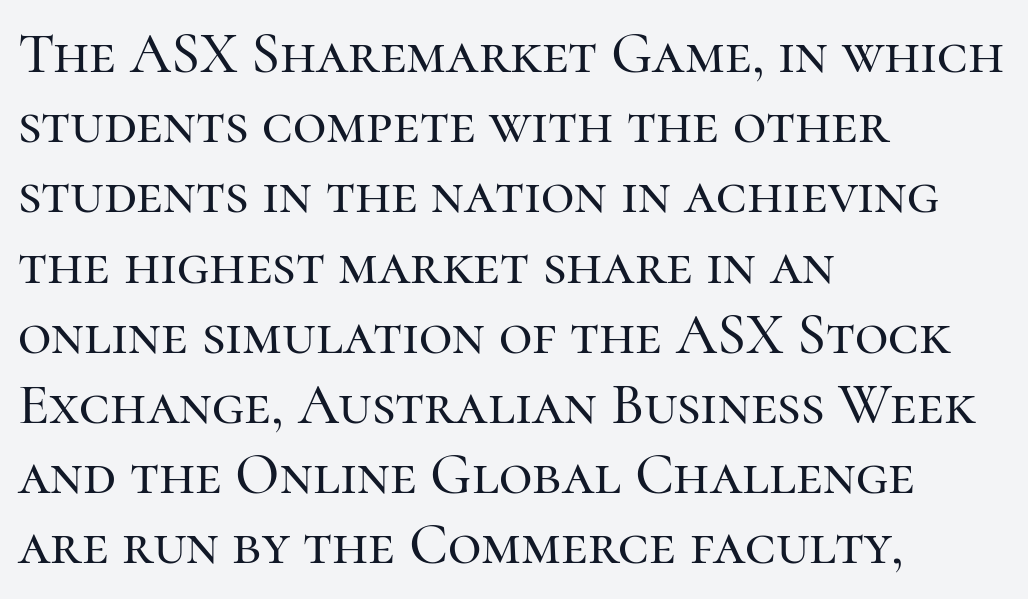
Varying glyph widths throughout — classic text-font behaviour. What kind of face is this? One with serifs. This sample is left-justified, so line endings fall wherever the words run out. The face used here is rendered with its standard letterfit.
